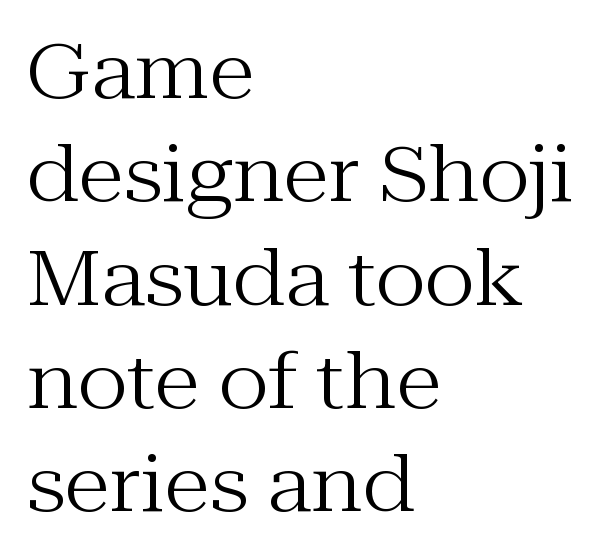
Q: Is the text bold? A: No.
Q: Is the text italic (slanted)? A: No, it is upright.
Q: Is the typeface a serif or a sans-serif typeface? A: Serif.
Q: Is the text underlined? A: No.
Q: How is the paragraph aligned? A: Left-aligned.
Q: Is the spacing between letters normal or unusually wide? A: Normal.
Q: Is the spacing between lines tight, normal or loose? A: Normal.
Q: Width (condensed, normal, or wide)? A: Normal.
Q: Stroke contrast? A: Medium.
Q: x-height? A: Medium.
Q: Monospaced? A: No.
